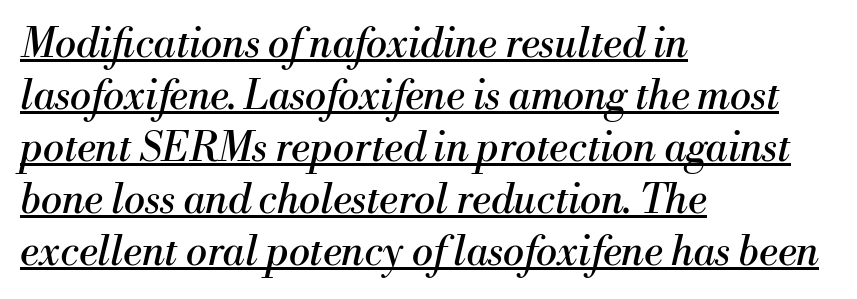
Q: Is the text bold? A: No.
Q: Is the text italic (slanted)? A: Yes, it leans right by about 13 degrees.
Q: Is the typeface a serif or a sans-serif typeface? A: Serif.
Q: Is the text underlined? A: Yes.
Q: How is the paragraph aligned? A: Left-aligned.
Q: Is the spacing between letters normal or unusually wide? A: Normal.
Q: Is the spacing between lines tight, normal or loose? A: Normal.
Q: Width (condensed, normal, or wide)? A: Normal.
Q: Stroke contrast? A: Medium.
Q: x-height? A: Small.
Q: Monospaced? A: No.
